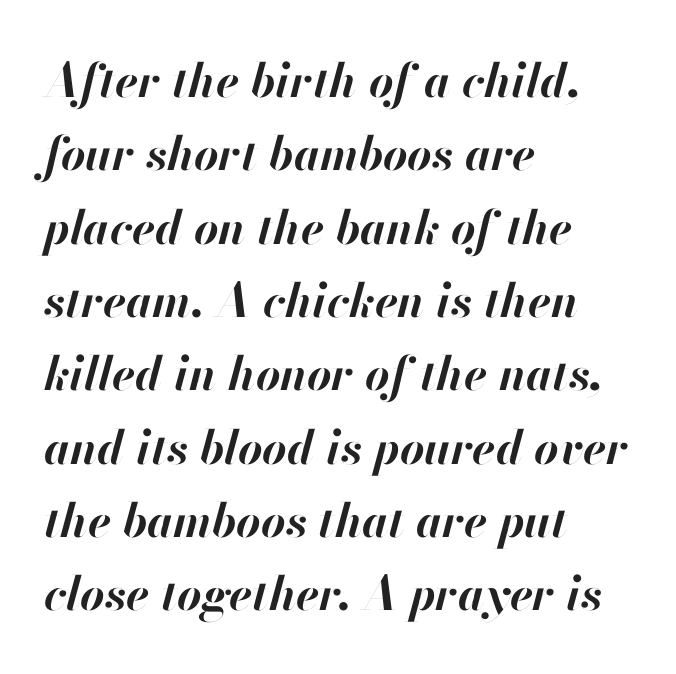
The image shows 47 px bold type, italic (leaning right); set left-aligned, normal line spacing (1.56x), normal letter spacing, not underlined; high stroke contrast and a small x-height.
